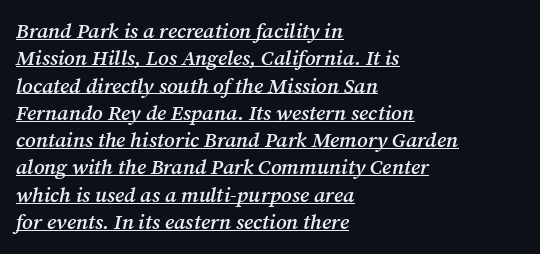
{"italic": "yes", "lean": "right", "slant_degrees": 12, "bold": "semi", "underline": "yes", "align": "left", "line_spacing": "normal", "line_spacing_ratio": 1.3, "letter_spacing": "normal", "letter_spacing_em": 0.0, "glyph_px": 21}
